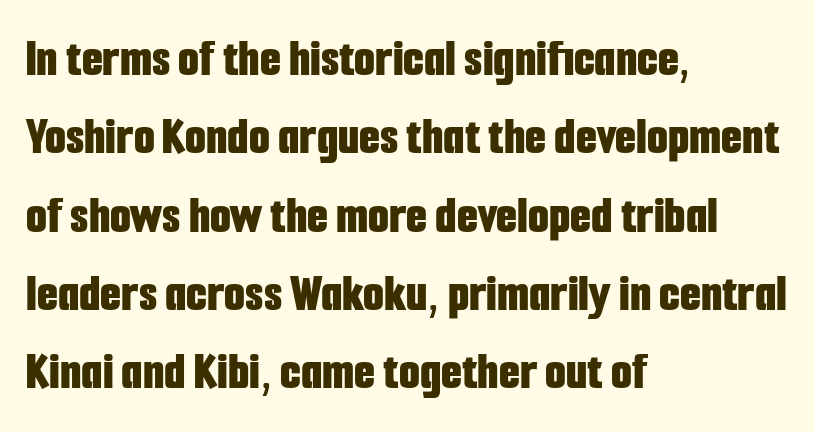
{"serif": "no", "italic": "no", "bold": "yes", "weight": "bold", "width": "condensed", "stroke_contrast": "low", "x_height": "medium", "monospaced": "no", "underline": "no", "align": "left", "line_spacing": "normal", "line_spacing_ratio": 1.45, "letter_spacing": "normal", "letter_spacing_em": 0.0, "glyph_px": 54}
